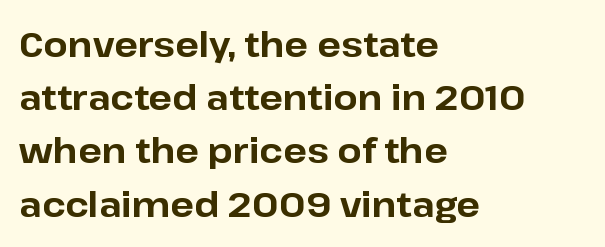
Q: Is the text bold? A: Yes.
Q: Is the text italic (slanted)? A: No, it is upright.
Q: Is the typeface a serif or a sans-serif typeface? A: Sans-serif.
Q: Is the text underlined? A: No.
Q: How is the paragraph aligned? A: Left-aligned.
Q: Is the spacing between letters normal or unusually wide? A: Normal.
Q: Is the spacing between lines tight, normal or loose? A: Normal.
Q: Width (condensed, normal, or wide)? A: Normal.
Q: Stroke contrast? A: Low.
Q: x-height? A: Medium.
Q: Monospaced? A: No.
